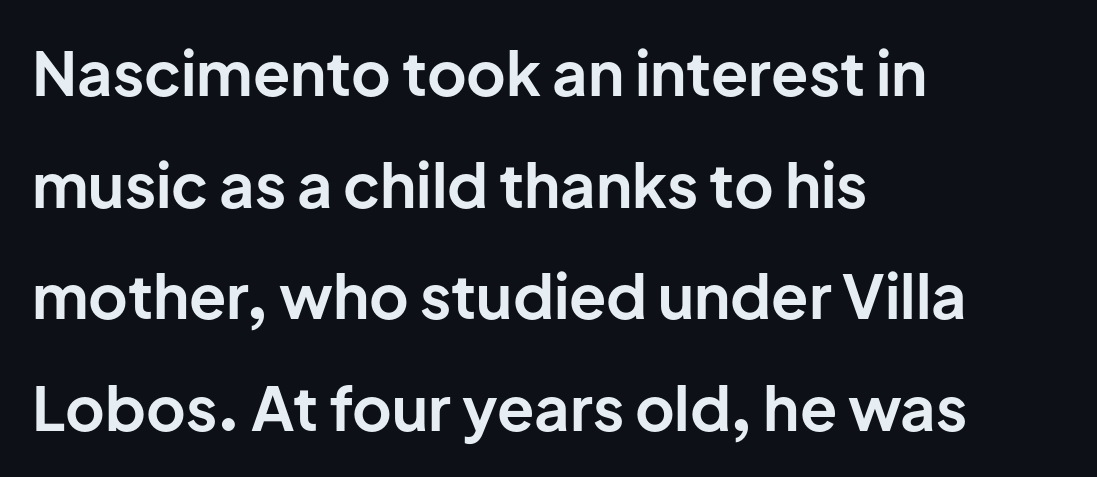
{"serif": "no", "italic": "no", "bold": "yes", "weight": "bold", "width": "normal", "stroke_contrast": "low", "x_height": "medium", "monospaced": "no", "underline": "no", "align": "left", "line_spacing_ratio": 1.83, "letter_spacing": "normal", "letter_spacing_em": 0.0, "glyph_px": 61}
